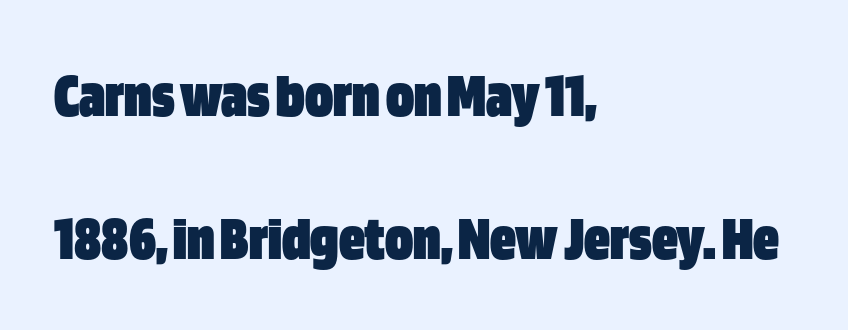
In terms of weight, the rendering is a true, heavy bold. Alignment: flush left. If you measured baseline to baseline, you'd find a long distance. Nope, not italic — everything's standing straight.
